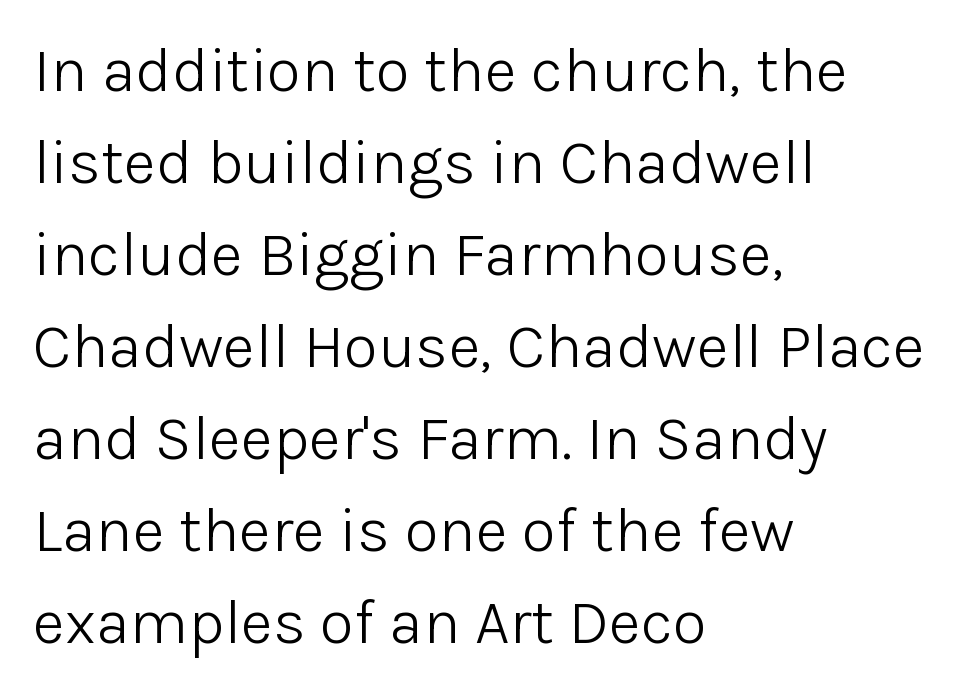
Q: Is the text bold? A: No.
Q: Is the text italic (slanted)? A: No, it is upright.
Q: Is the typeface a serif or a sans-serif typeface? A: Sans-serif.
Q: Is the text underlined? A: No.
Q: How is the paragraph aligned? A: Left-aligned.
Q: Is the spacing between letters normal or unusually wide? A: Normal.
Q: Is the spacing between lines tight, normal or loose? A: Normal.
Q: Width (condensed, normal, or wide)? A: Normal.
Q: Stroke contrast? A: Low.
Q: x-height? A: Medium.
Q: Monospaced? A: No.
